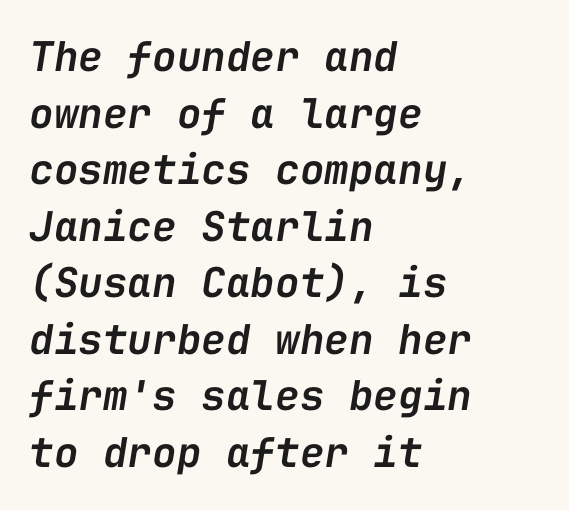
Q: Is the text bold? A: Semi-bold.
Q: Is the text italic (slanted)? A: Yes, it leans right by about 9 degrees.
Q: Is the text underlined? A: No.
Q: How is the paragraph aligned? A: Left-aligned.
Q: Is the spacing between letters normal or unusually wide? A: Normal.
Q: Is the spacing between lines tight, normal or loose? A: Normal.
Q: Width (condensed, normal, or wide)? A: Normal.
Q: Stroke contrast? A: Low.
Q: x-height? A: Medium.
Q: Monospaced? A: Yes.
